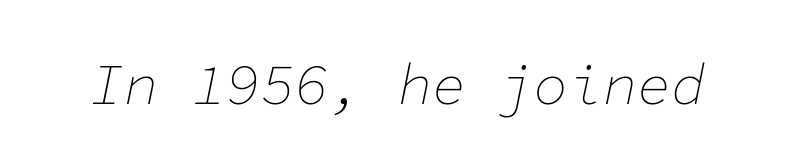
Q: Is the text bold? A: No.
Q: Is the text italic (slanted)? A: Yes, it leans right by about 11 degrees.
Q: Is the text underlined? A: No.
Q: Is the spacing between letters normal or unusually wide? A: Normal.
Q: Width (condensed, normal, or wide)? A: Normal.
Q: Stroke contrast? A: Low.
Q: x-height? A: Medium.
Q: Monospaced? A: Yes.
